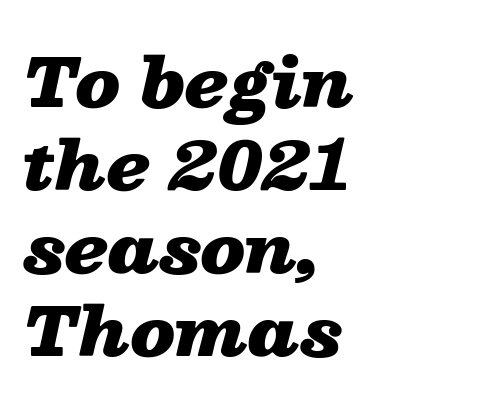
The image shows 66 px heavy, wide type, italic (leaning right); set left-aligned, normal line spacing (1.26x), normal letter spacing, not underlined; low stroke contrast and a medium x-height.
